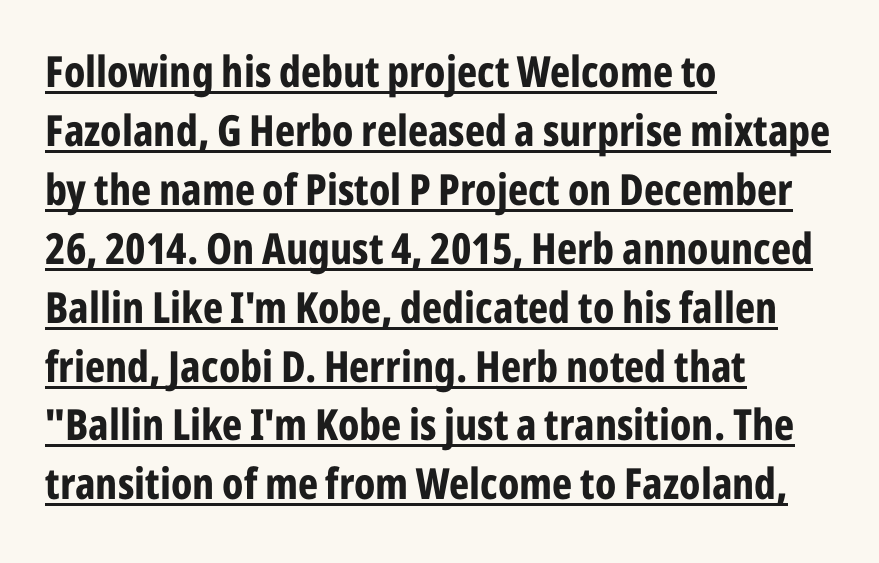
Q: Is the text bold? A: Yes.
Q: Is the text italic (slanted)? A: No, it is upright.
Q: Is the typeface a serif or a sans-serif typeface? A: Sans-serif.
Q: Is the text underlined? A: Yes.
Q: How is the paragraph aligned? A: Left-aligned.
Q: Is the spacing between letters normal or unusually wide? A: Normal.
Q: Is the spacing between lines tight, normal or loose? A: Normal.
Q: Width (condensed, normal, or wide)? A: Condensed.
Q: Stroke contrast? A: Low.
Q: x-height? A: Medium.
Q: Monospaced? A: No.
